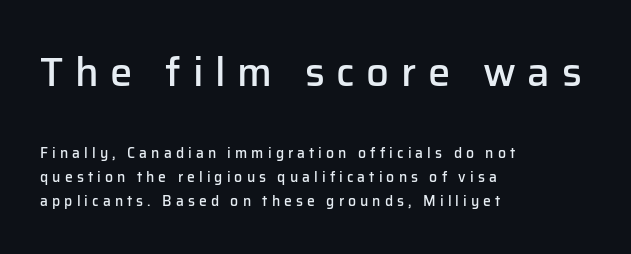
Q: Is the text bold? A: Semi-bold.
Q: Is the text italic (slanted)? A: No, it is upright.
Q: Is the typeface a serif or a sans-serif typeface? A: Sans-serif.
Q: Is the text underlined? A: No.
Q: How is the paragraph aligned? A: Left-aligned.
Q: Is the spacing between letters normal or unusually wide? A: Unusually wide.
Q: Which block of text is set in a larger size, the first (top) or the second (bottom)? A: The first (top) one.
Q: Width (condensed, normal, or wide)? A: Normal.
Q: Stroke contrast? A: Low.
Q: x-height? A: Medium.
Q: Monospaced? A: No.
